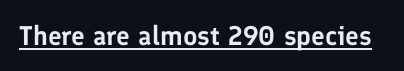
In terms of letterspacing, this is plain default setting. Ascenders rise straight up at ninety degrees. Underline: present.
